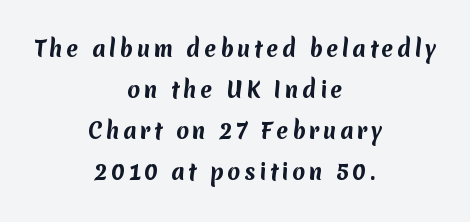
Q: Is the text bold? A: Yes.
Q: Is the text underlined? A: No.
Q: How is the paragraph aligned? A: Centered.
Q: Is the spacing between lines tight, normal or loose? A: Loose.
